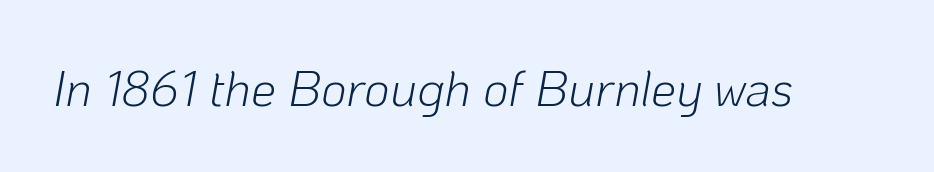
The image shows 50 px light type, italic (leaning right); set normal letter spacing, not underlined; low stroke contrast and a medium x-height.
